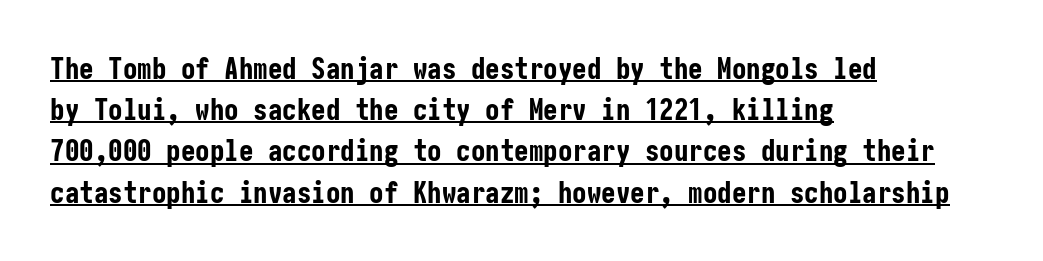
{"serif": "no", "italic": "no", "bold": "yes", "weight": "bold", "width": "condensed", "stroke_contrast": "low", "x_height": "medium", "underline": "yes", "align": "left", "line_spacing": "normal", "line_spacing_ratio": 1.42, "letter_spacing": "normal", "letter_spacing_em": 0.0, "glyph_px": 29}
